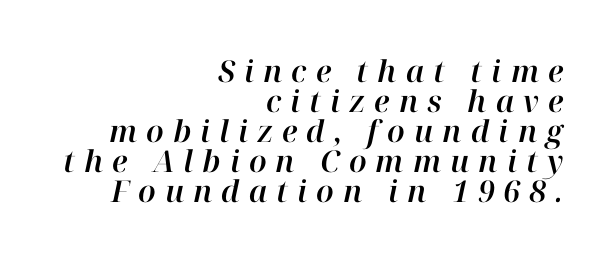
Q: Is the text italic (slanted)? A: Yes, it leans right by about 12 degrees.
Q: Is the text underlined? A: No.
Q: How is the paragraph aligned? A: Right-aligned.
Q: Is the spacing between letters normal or unusually wide? A: Unusually wide.
Q: Is the spacing between lines tight, normal or loose? A: Tight.
Q: Width (condensed, normal, or wide)? A: Normal.
Q: Stroke contrast? A: High.
Q: x-height? A: Medium.
Q: Monospaced? A: No.
